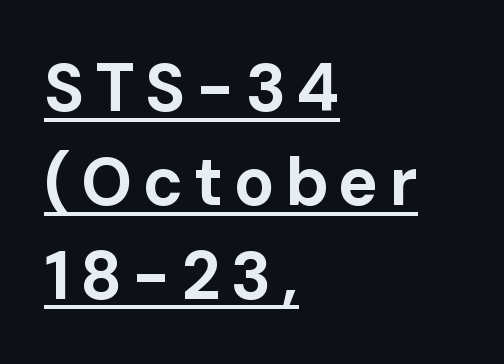
Q: Is the text bold? A: Yes.
Q: Is the text italic (slanted)? A: No, it is upright.
Q: Is the typeface a serif or a sans-serif typeface? A: Sans-serif.
Q: Is the text underlined? A: Yes.
Q: How is the paragraph aligned? A: Left-aligned.
Q: Is the spacing between lines tight, normal or loose? A: Normal.
Q: Width (condensed, normal, or wide)? A: Normal.
Q: Stroke contrast? A: Low.
Q: x-height? A: Medium.
Q: Monospaced? A: No.
